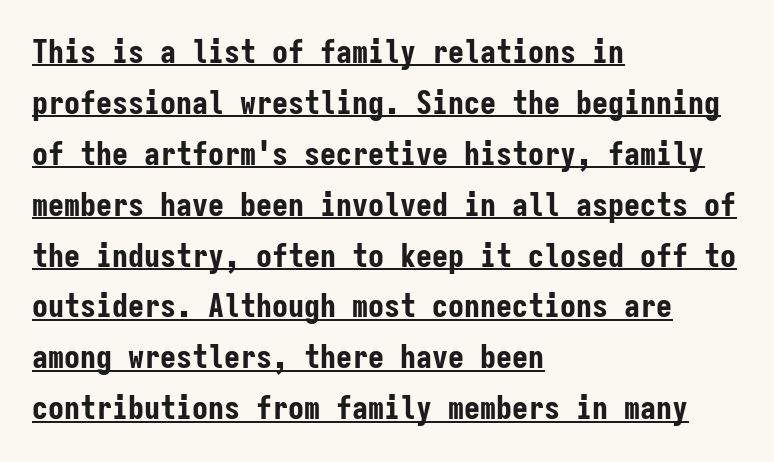
The image shows 32 px bold, condensed sans-serif type, upright, monospaced; set left-aligned, normal line spacing (1.59x), normal letter spacing, underlined; low stroke contrast and a medium x-height.
